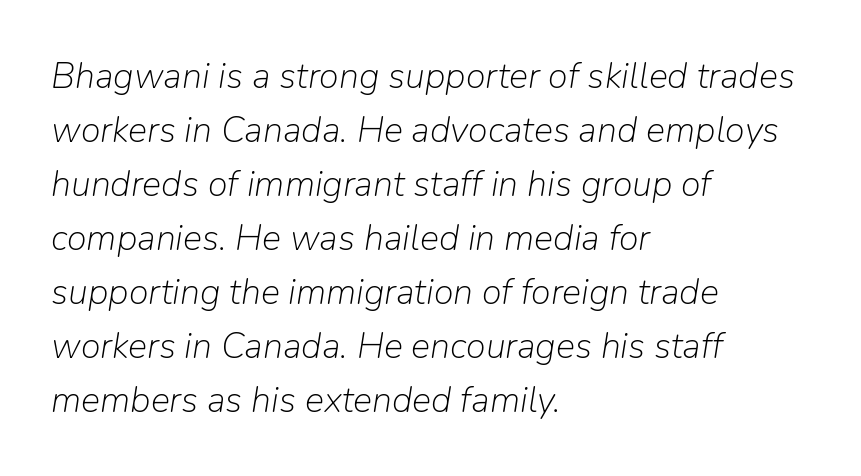
{"italic": "yes", "lean": "right", "slant_degrees": 9, "bold": "no", "weight": "light", "width": "normal", "stroke_contrast": "low", "x_height": "medium", "monospaced": "no", "underline": "no", "align": "left", "line_spacing": "normal", "line_spacing_ratio": 1.5, "letter_spacing": "normal", "letter_spacing_em": 0.0, "glyph_px": 36}
